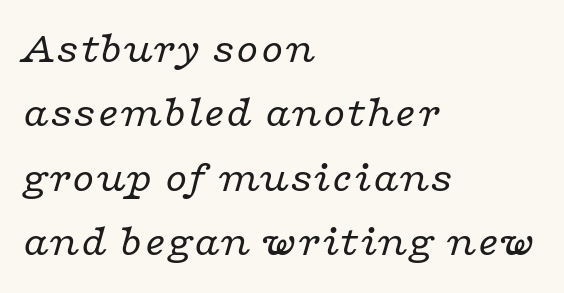
Q: Is the text bold? A: No.
Q: Is the text italic (slanted)? A: Yes, it leans right by about 16 degrees.
Q: Is the typeface a serif or a sans-serif typeface? A: Serif.
Q: Is the text underlined? A: No.
Q: How is the paragraph aligned? A: Left-aligned.
Q: Is the spacing between letters normal or unusually wide? A: Normal.
Q: Is the spacing between lines tight, normal or loose? A: Normal.
Q: Width (condensed, normal, or wide)? A: Wide.
Q: Stroke contrast? A: Low.
Q: x-height? A: Medium.
Q: Monospaced? A: No.
